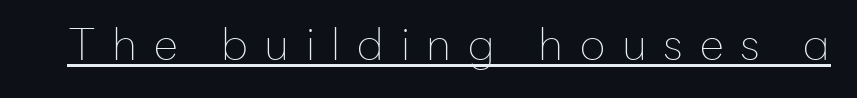
Q: Is the text bold? A: No.
Q: Is the text italic (slanted)? A: No, it is upright.
Q: Is the typeface a serif or a sans-serif typeface? A: Sans-serif.
Q: Is the text underlined? A: Yes.
Q: Is the spacing between letters normal or unusually wide? A: Unusually wide.
Q: Width (condensed, normal, or wide)? A: Normal.
Q: Stroke contrast? A: Low.
Q: x-height? A: Medium.
Q: Monospaced? A: No.
